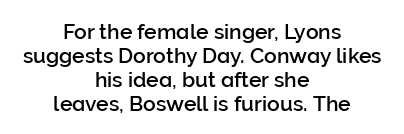
{"italic": "no", "underline": "no", "align": "center", "line_spacing": "tight", "line_spacing_ratio": 1.14, "letter_spacing": "normal", "letter_spacing_em": 0.0, "glyph_px": 21}
